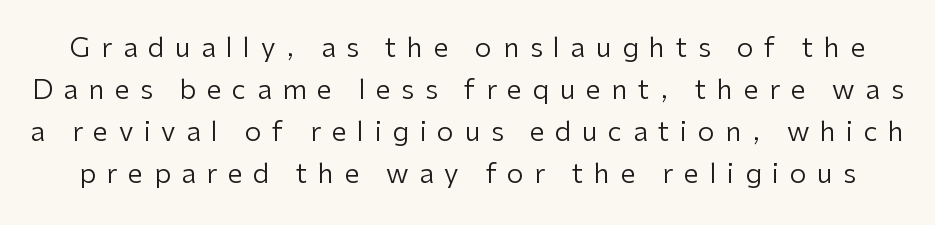
Q: Is the text bold? A: No.
Q: Is the text italic (slanted)? A: No, it is upright.
Q: Is the text underlined? A: No.
Q: Is the spacing between letters normal or unusually wide? A: Unusually wide.
Q: Is the spacing between lines tight, normal or loose? A: Normal.
